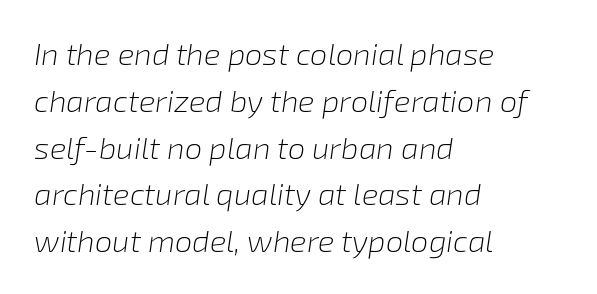
The image shows 31 px light type, italic (leaning right); set left-aligned, normal line spacing (1.51x), normal letter spacing, not underlined; low stroke contrast and a medium x-height.
